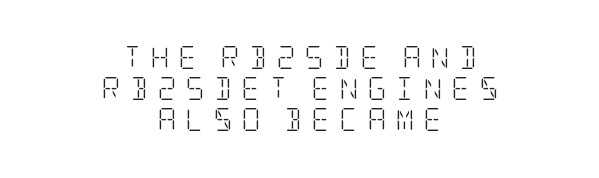
The image shows 23 px text type, upright; set centered, normal line spacing (1.35x), unusually wide letter spacing (+0.4 em), not underlined.
